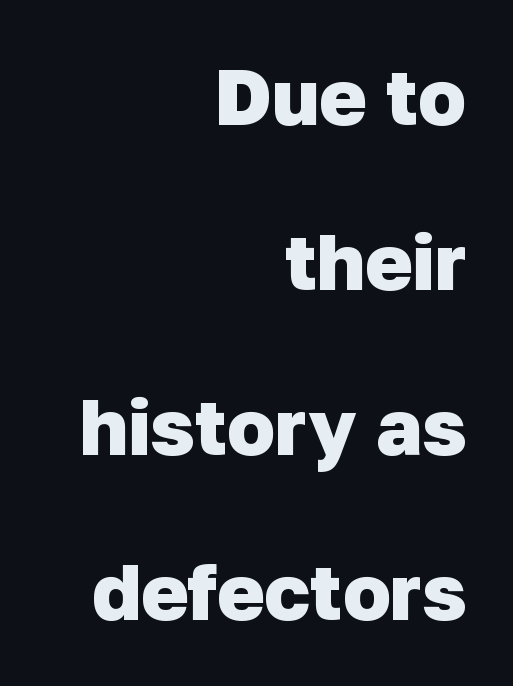
Q: Is the text bold? A: Yes.
Q: Is the typeface a serif or a sans-serif typeface? A: Sans-serif.
Q: Is the text underlined? A: No.
Q: How is the paragraph aligned? A: Right-aligned.
Q: Is the spacing between letters normal or unusually wide? A: Normal.
Q: Is the spacing between lines tight, normal or loose? A: Loose.
Q: Width (condensed, normal, or wide)? A: Normal.
Q: Stroke contrast? A: Low.
Q: x-height? A: Medium.
Q: Monospaced? A: No.
